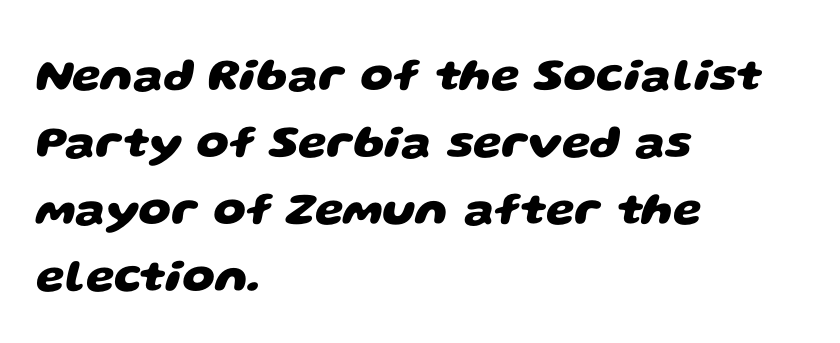
{"serif": "no", "bold": "yes", "weight": "heavy", "width": "wide", "stroke_contrast": "low", "x_height": "large", "monospaced": "no", "underline": "no", "align": "left", "line_spacing": "normal", "line_spacing_ratio": 1.46, "letter_spacing": "normal", "letter_spacing_em": 0.0, "glyph_px": 46}
